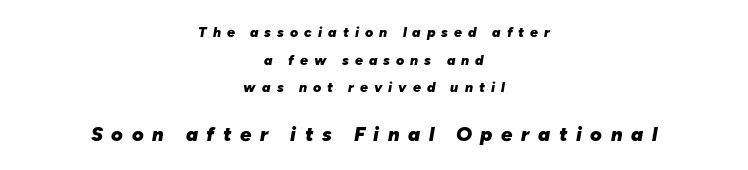
This rendering features lettering with no underline. The lines are quadded center. Weight check: bold — yes, fully. The vertical gap from one line to the next is large. Slanted lettering throughout. Two sizes are in play, and the larger belongs to the second block.
